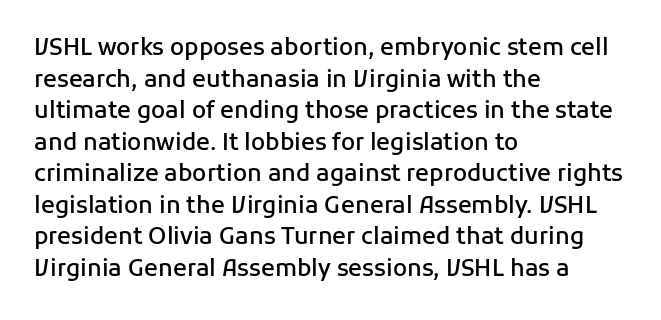
The image shows 23 px text type, upright; set left-aligned, normal line spacing (1.37x), normal letter spacing, not underlined.
